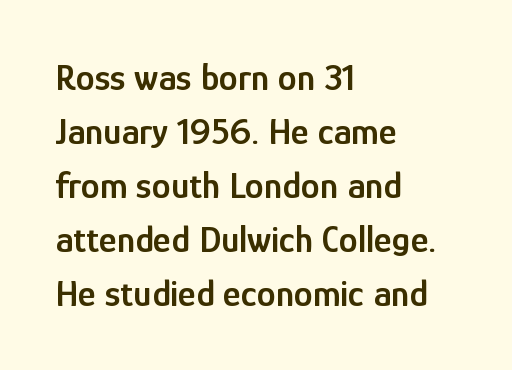
The image shows 38 px semibold, condensed sans-serif type, upright; set left-aligned, normal line spacing (1.42x), normal letter spacing, not underlined; low stroke contrast and a medium x-height.
